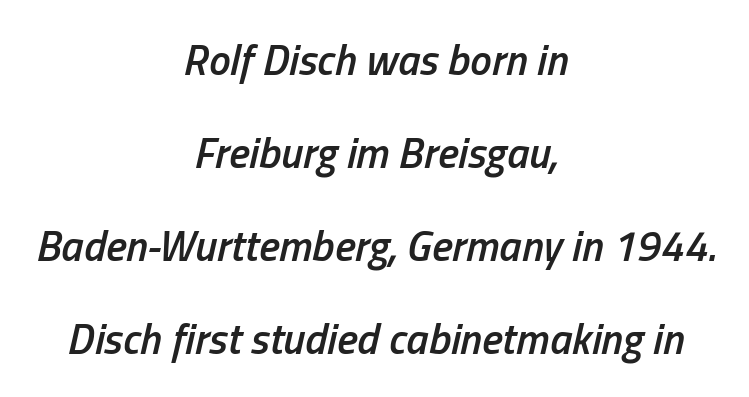
What weight is shown? A semibold, between regular and bold. The rendering uses natural spacing where letterforms have individual widths. Has an underline been added? It has not. The type is set solid horizontally, with unmodified tracking. Is the type slanted? Yes — the strokes lean at a clear angle. The whitespace from short lines is split evenly between both sides.
